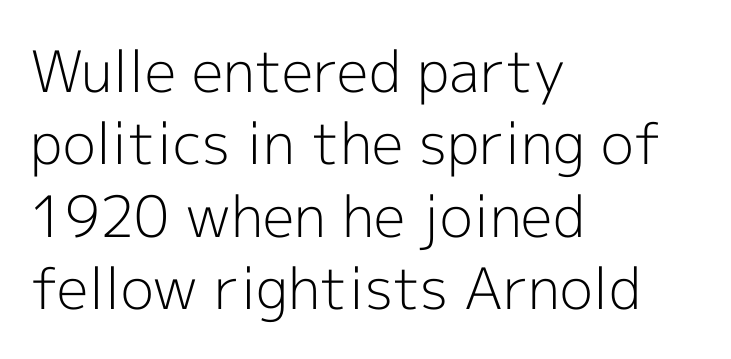
The image shows 57 px light sans-serif type, upright; set left-aligned, normal line spacing (1.27x), normal letter spacing, not underlined; a medium x-height.
